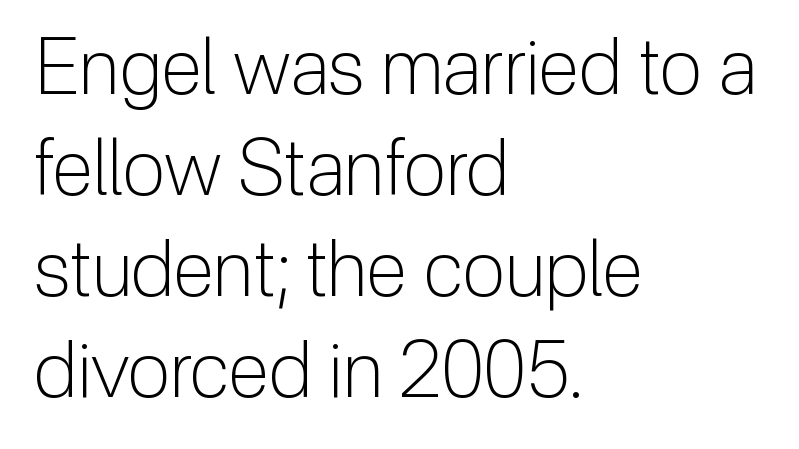
Whoever set this chose a conventional vertical rhythm. Which margin do the lines hug? The left one — the right edge is uneven. These lines were composed using upright roman letters. Just letters on the line, the space beneath them empty.
